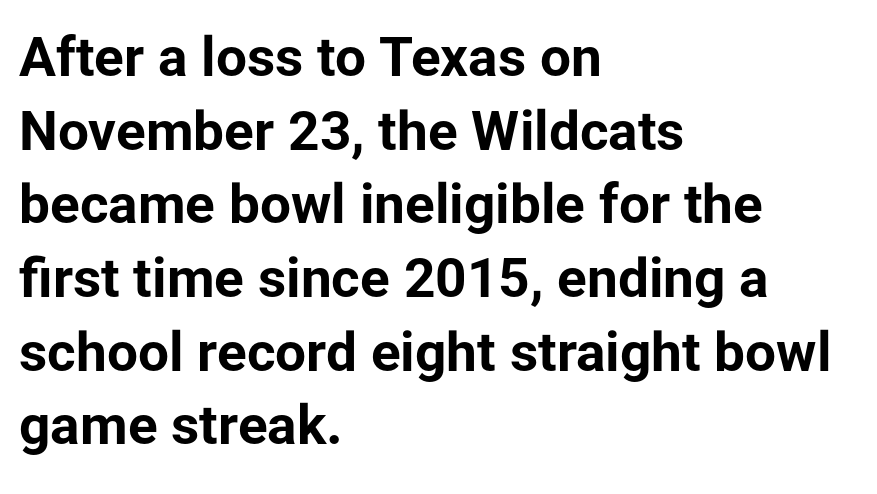
It's the straight-up-and-down kind of type. Look at the bottom of the vertical strokes: they stop flat, with no serifs. Lines of text with bare space underneath. No extra tracking has been applied to these lines.
